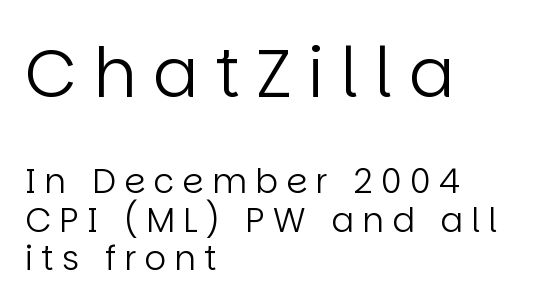
Q: Is the text bold? A: No.
Q: Is the text italic (slanted)? A: No, it is upright.
Q: Is the typeface a serif or a sans-serif typeface? A: Sans-serif.
Q: Is the text underlined? A: No.
Q: How is the paragraph aligned? A: Left-aligned.
Q: Is the spacing between letters normal or unusually wide? A: Unusually wide.
Q: Is the spacing between lines tight, normal or loose? A: Tight.
Q: Which block of text is set in a larger size, the first (top) or the second (bottom)? A: The first (top) one.
Q: Width (condensed, normal, or wide)? A: Normal.
Q: Stroke contrast? A: Low.
Q: x-height? A: Large.
Q: Monospaced? A: No.
